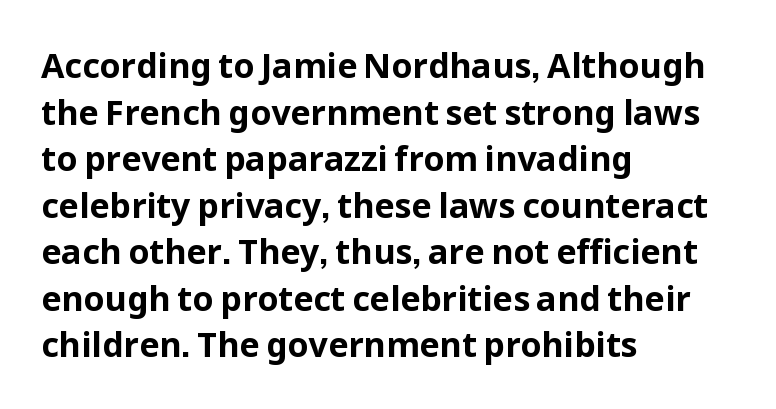
Q: Is the text bold? A: Yes.
Q: Is the text italic (slanted)? A: No, it is upright.
Q: Is the typeface a serif or a sans-serif typeface? A: Sans-serif.
Q: Is the text underlined? A: No.
Q: How is the paragraph aligned? A: Left-aligned.
Q: Is the spacing between letters normal or unusually wide? A: Normal.
Q: Is the spacing between lines tight, normal or loose? A: Normal.
Q: Width (condensed, normal, or wide)? A: Normal.
Q: Stroke contrast? A: Low.
Q: x-height? A: Medium.
Q: Monospaced? A: No.
